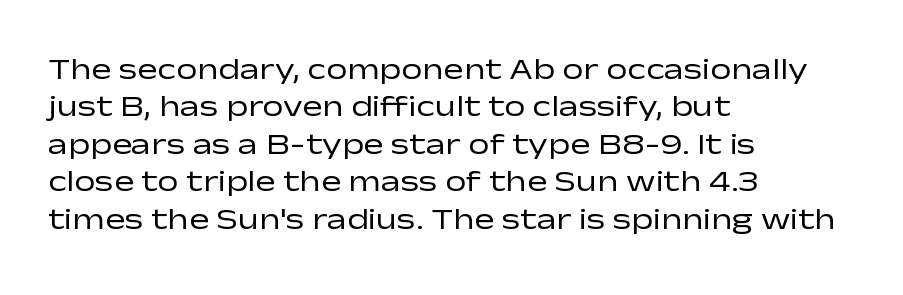
Q: Is the text bold? A: No.
Q: Is the text italic (slanted)? A: No, it is upright.
Q: Is the typeface a serif or a sans-serif typeface? A: Sans-serif.
Q: Is the text underlined? A: No.
Q: How is the paragraph aligned? A: Left-aligned.
Q: Is the spacing between letters normal or unusually wide? A: Normal.
Q: Is the spacing between lines tight, normal or loose? A: Normal.
Q: Width (condensed, normal, or wide)? A: Wide.
Q: Stroke contrast? A: Low.
Q: x-height? A: Medium.
Q: Monospaced? A: No.
